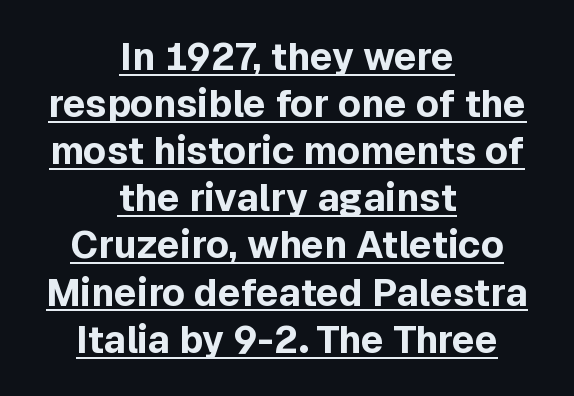
How heavy is the stroke? Heavy — this is a bold. Somebody hit Ctrl+U on this one — the words are underlined. The rendering uses natural spacing where letterforms have individual widths. The setting favours the middle, as headings and verse often do. The passage shown has conventional tracking throughout. The font's upright variant was chosen for this text.
